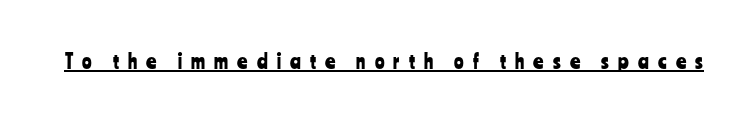
The image shows 20 px text type, upright; set unusually wide letter spacing (+0.46 em), underlined.
